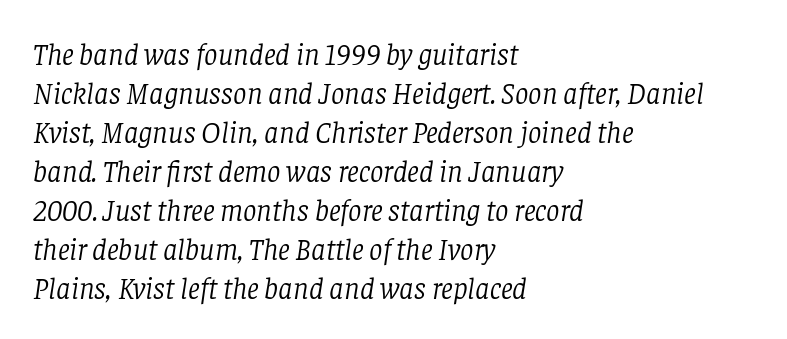
Q: Is the text bold? A: No.
Q: Is the text italic (slanted)? A: Yes, it leans right by about 8 degrees.
Q: Is the typeface a serif or a sans-serif typeface? A: Serif.
Q: Is the text underlined? A: No.
Q: How is the paragraph aligned? A: Left-aligned.
Q: Is the spacing between letters normal or unusually wide? A: Normal.
Q: Is the spacing between lines tight, normal or loose? A: Normal.
Q: Width (condensed, normal, or wide)? A: Normal.
Q: Stroke contrast? A: Low.
Q: x-height? A: Large.
Q: Monospaced? A: No.
